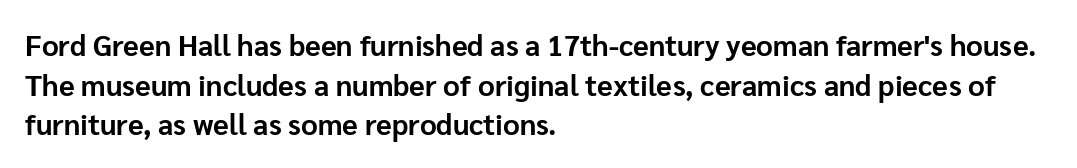
{"serif": "no", "italic": "no", "bold": "yes", "weight": "bold", "width": "normal", "stroke_contrast": "low", "x_height": "medium", "monospaced": "no", "underline": "no", "align": "left", "line_spacing": "normal", "line_spacing_ratio": 1.37, "letter_spacing": "normal", "letter_spacing_em": 0.0, "glyph_px": 29}
